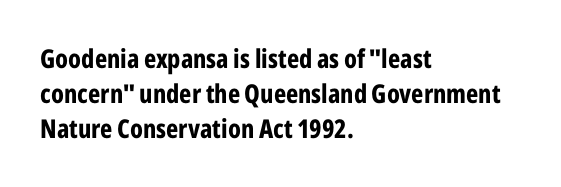
Spacing between characters is what you'd get straight out of the box. If you drew a line through each stem, it would be perfectly vertical. Which margin do the lines hug? The left one — the right edge is uneven. Leading: standard. Is the type bold? Yes — the strokes are clearly thick and heavy.
